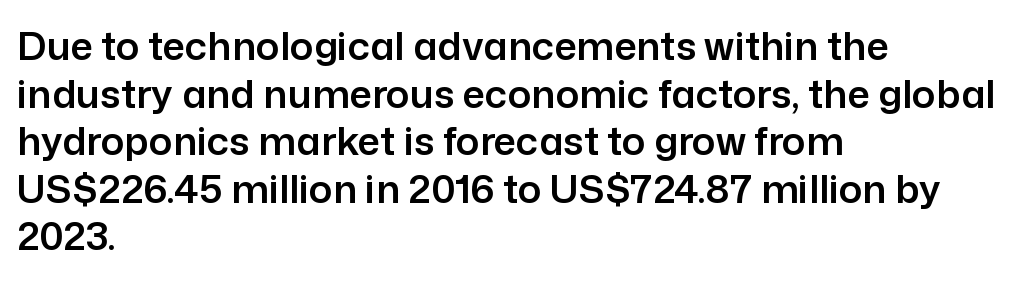
Q: Is the text italic (slanted)? A: No, it is upright.
Q: Is the typeface a serif or a sans-serif typeface? A: Sans-serif.
Q: Is the text underlined? A: No.
Q: How is the paragraph aligned? A: Left-aligned.
Q: Is the spacing between letters normal or unusually wide? A: Normal.
Q: Width (condensed, normal, or wide)? A: Normal.
Q: Stroke contrast? A: Low.
Q: x-height? A: Medium.
Q: Monospaced? A: No.
